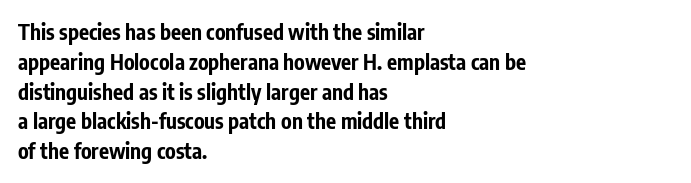
A bare baseline throughout the passage. Heavy-handed strokes throughout: this text is bold. Style check: upright. The setting favours the left margin, as ordinary paragraphs usually do. How are the letters spaced? Ordinarily, with no added tracking.
